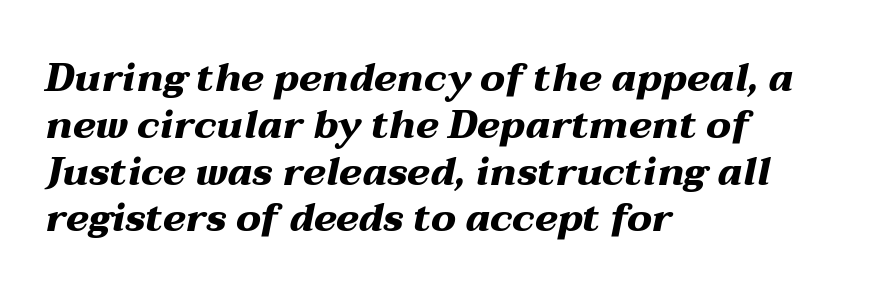
These lines are rendered in a variable-pitch font. The space directly below the letters is spotless. The paragraph shown leans on its left margin. Here the glyphs are tracked normally, forming tight word shapes. Caption: bold face, heavy strokes. Italic: yes, the glyphs are oblique.
